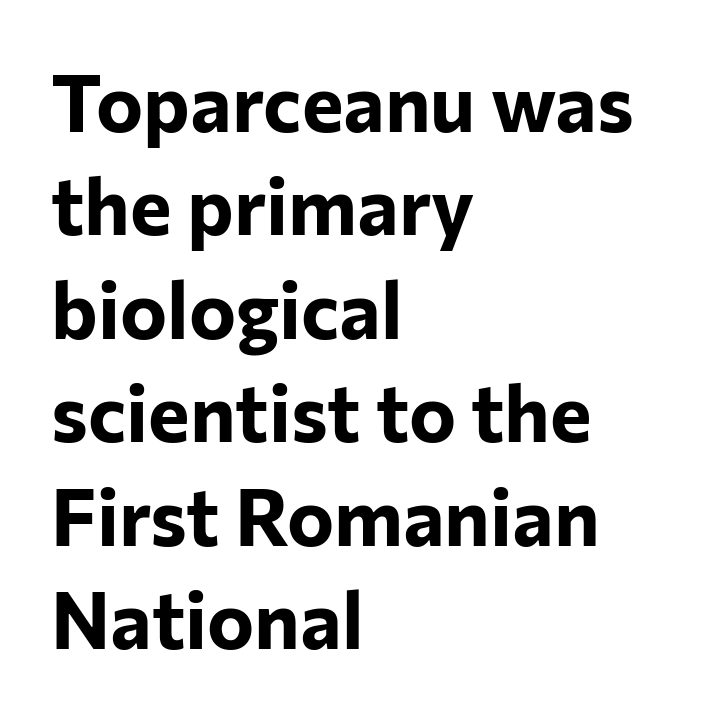
The image shows 79 px bold sans-serif type, upright; set left-aligned, normal line spacing (1.31x), normal letter spacing, not underlined; low stroke contrast and a medium x-height.
